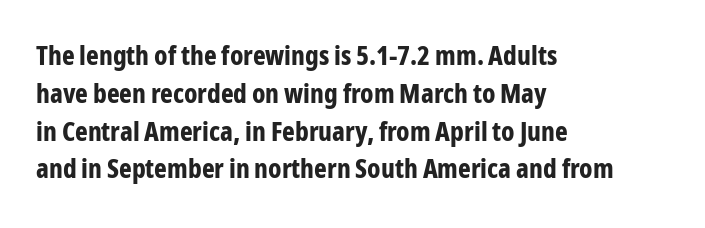
Q: Is the text bold? A: Yes.
Q: Is the text italic (slanted)? A: No, it is upright.
Q: Is the text underlined? A: No.
Q: How is the paragraph aligned? A: Left-aligned.
Q: Is the spacing between letters normal or unusually wide? A: Normal.
Q: Is the spacing between lines tight, normal or loose? A: Normal.
